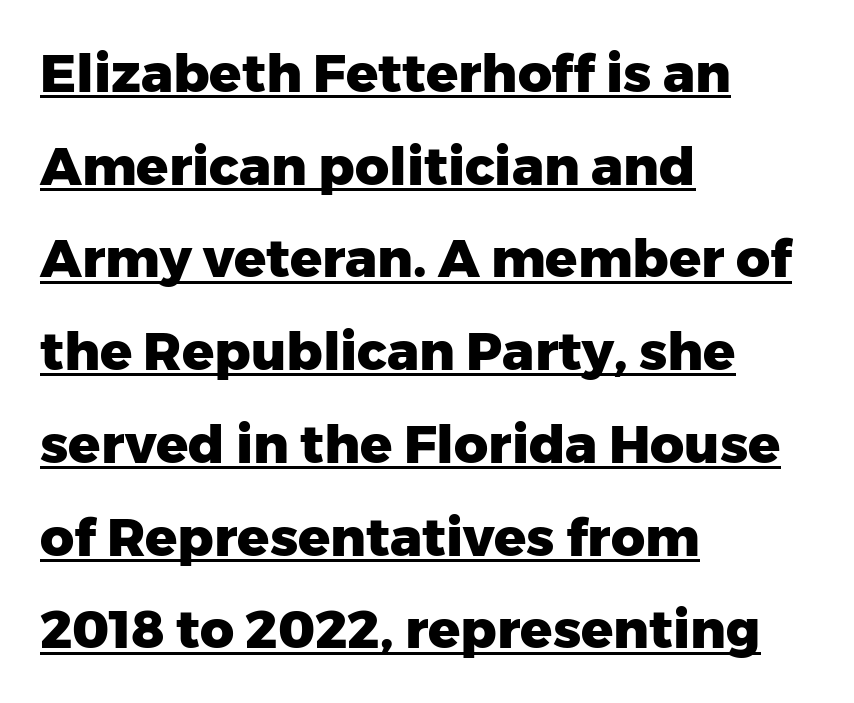
{"serif": "no", "italic": "no", "bold": "yes", "weight": "heavy", "width": "normal", "stroke_contrast": "low", "x_height": "medium", "monospaced": "no", "underline": "yes", "align": "left", "line_spacing_ratio": 1.75, "letter_spacing": "normal", "letter_spacing_em": 0.0, "glyph_px": 53}
